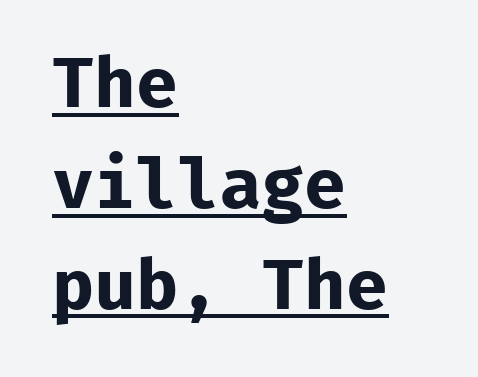
Think of a typewriter: that constant character pitch is what you see here. The words here are underlined. These lines are composed in type without serifs. These lines sit exactly where default settings would place them. Unlike italic type, these characters show no tilt at all. These lines stack with their left ends in a neat column.
